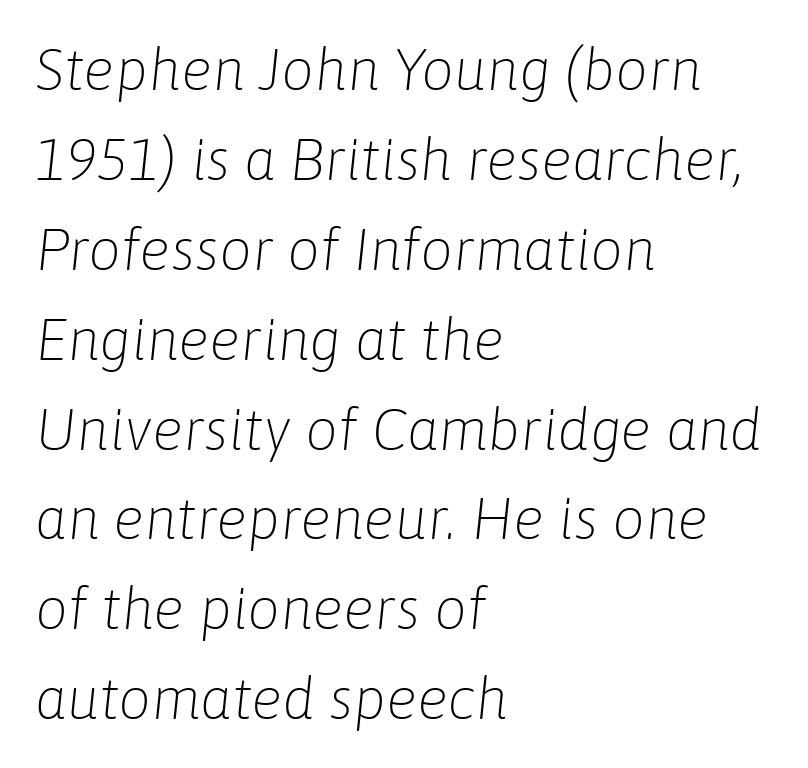
{"italic": "yes", "lean": "right", "slant_degrees": 6, "bold": "no", "weight": "light", "width": "normal", "stroke_contrast": "low", "x_height": "medium", "monospaced": "no", "underline": "no", "align": "left", "line_spacing": "normal", "line_spacing_ratio": 1.55, "letter_spacing": "normal", "letter_spacing_em": 0.0, "glyph_px": 58}
